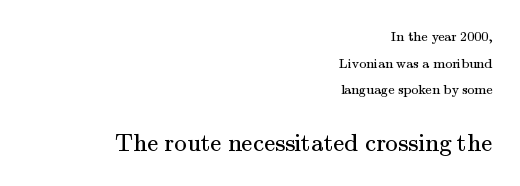
The image shows 25 px text type, upright; set right-aligned, loose line spacing (1.9x), normal letter spacing, not underlined; the second (bottom) block is 1.79x larger.
